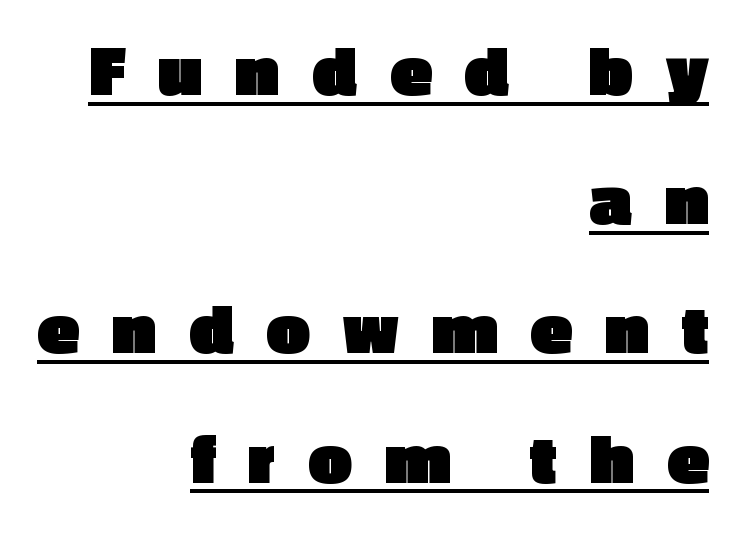
This sample has the flowing, uneven cadence of proportional lettering. Classification — sans serif. Compared with typical paragraphs, the rows here are spaced about the same. You can see a thin bar hugging the bottom of the glyphs.
